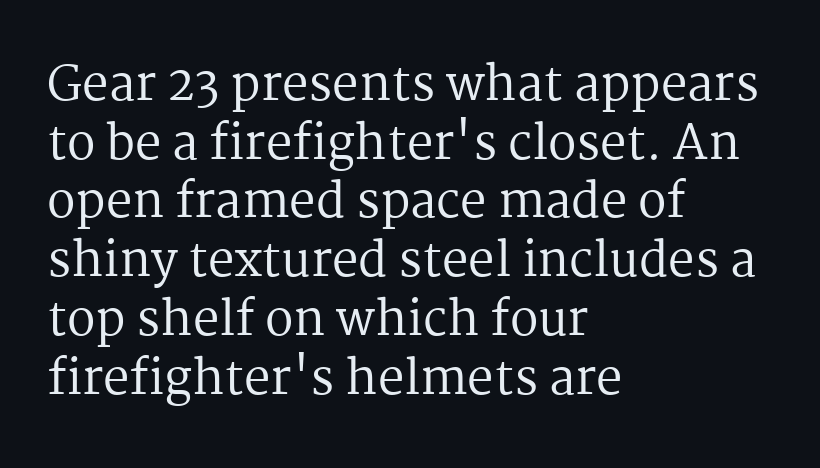
Spacing verdict: proportional, widths tailored to each character. A classic flush-left, rag-right setting is used for this passage. If you measured baseline to baseline, you'd find a middling distance. The string is rendered with underlining switched off. The passage shown is typeset with a serif family. Inter-character spacing is left at the font's built-in metrics.
